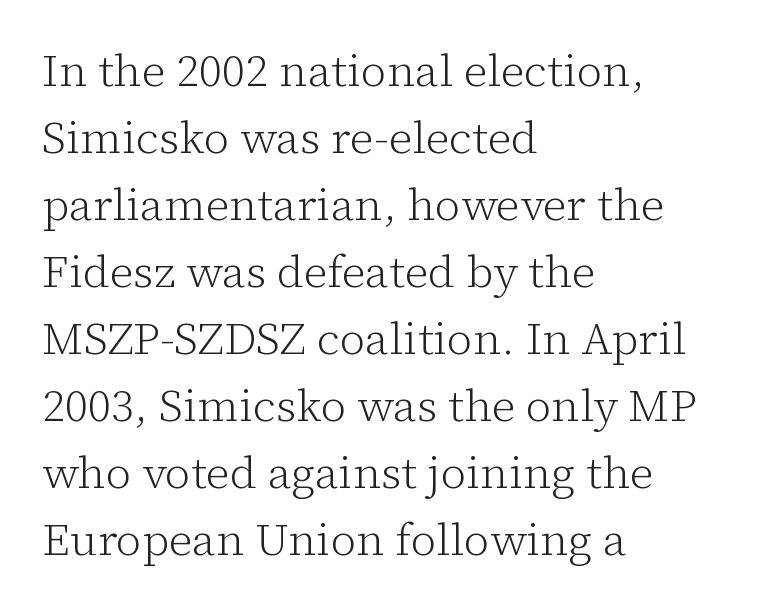
The image shows 45 px light serif type, upright; set left-aligned, normal line spacing (1.49x), normal letter spacing, not underlined; low stroke contrast and a medium x-height.
